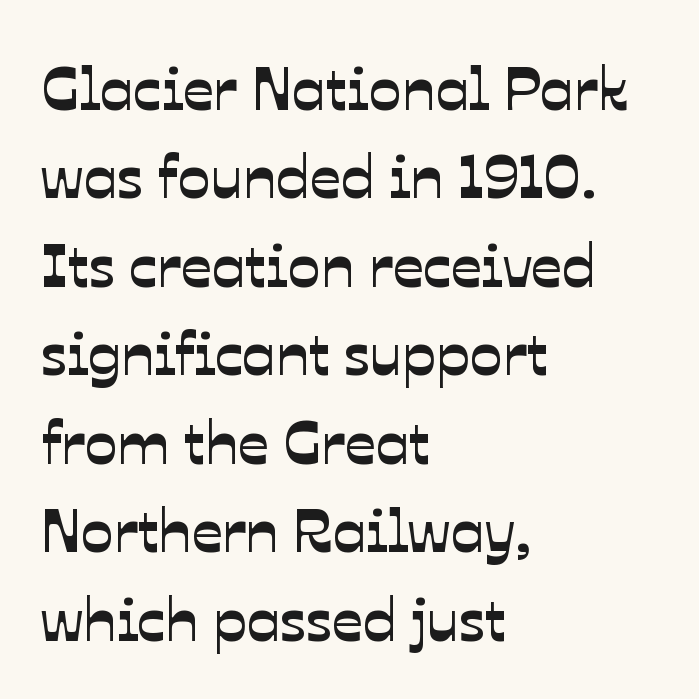
The image shows 61 px sans-serif type; set left-aligned, normal line spacing (1.45x), normal letter spacing, not underlined; low stroke contrast and a medium x-height.
